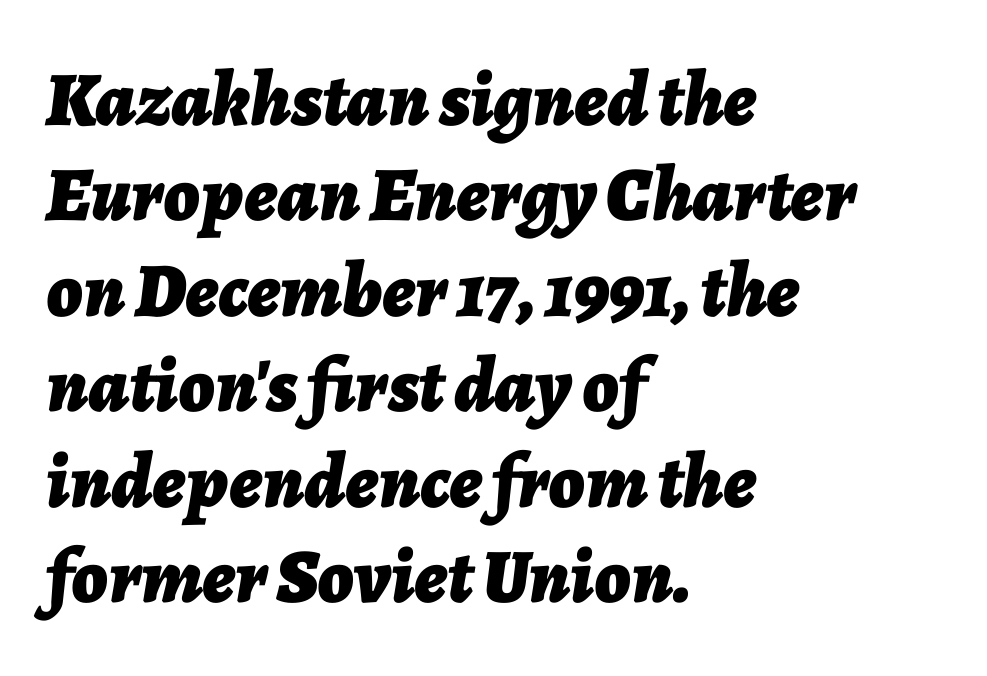
There is no visible air inserted between adjacent glyphs. A full-strength bold gives these letters their thick strokes. Proportional: the letters do not fall into vertical columns. Descender tails drop into unmarked territory.
